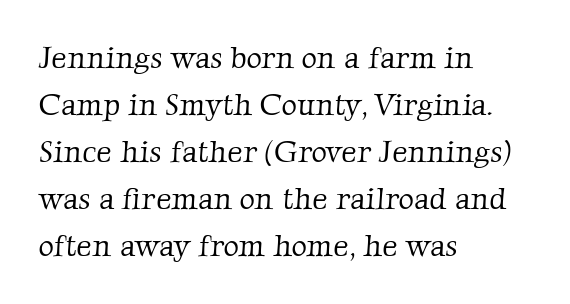
In terms of leading, this rendering sits right in the middle. The foot of each line stays bare and open. The gaps between neighbouring characters are ordinary and unremarkable. Counters stay open thanks to moderate or lighter strokes. Old-style or modern, the face here clearly has serifs.
